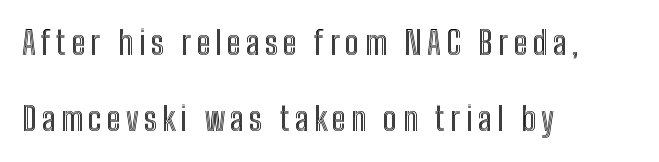
Plain, unruled lines of type. A roman cut, with each character standing at attention. The lines in this sample share a left origin and differ only in where they stop. The space between consecutive lines is lavish. The passage shown is typed in a proportional face where columns would drift.
